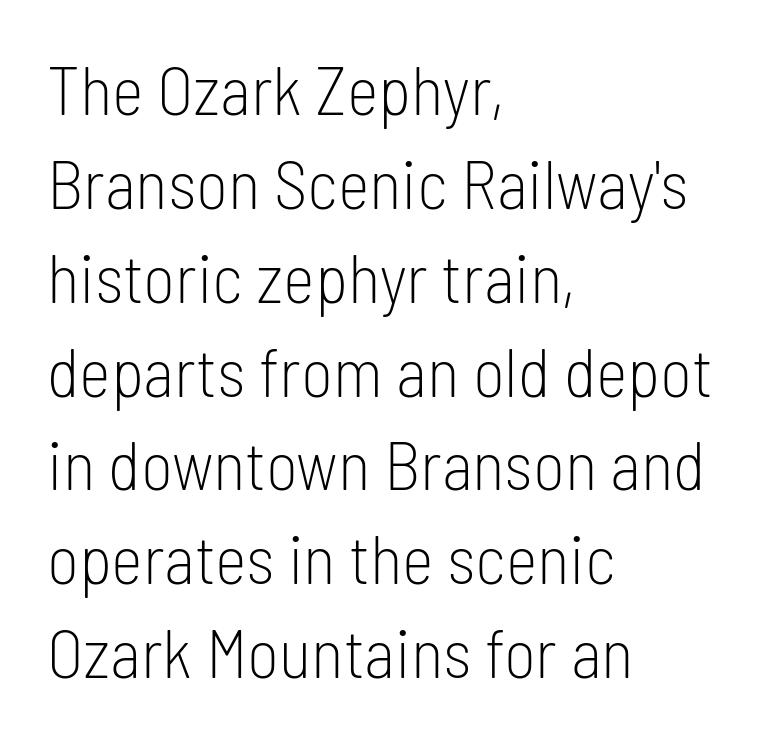
Q: Is the text bold? A: No.
Q: Is the text italic (slanted)? A: No, it is upright.
Q: Is the typeface a serif or a sans-serif typeface? A: Sans-serif.
Q: Is the text underlined? A: No.
Q: How is the paragraph aligned? A: Left-aligned.
Q: Is the spacing between letters normal or unusually wide? A: Normal.
Q: Is the spacing between lines tight, normal or loose? A: Normal.
Q: Width (condensed, normal, or wide)? A: Condensed.
Q: Stroke contrast? A: Low.
Q: x-height? A: Medium.
Q: Monospaced? A: No.
